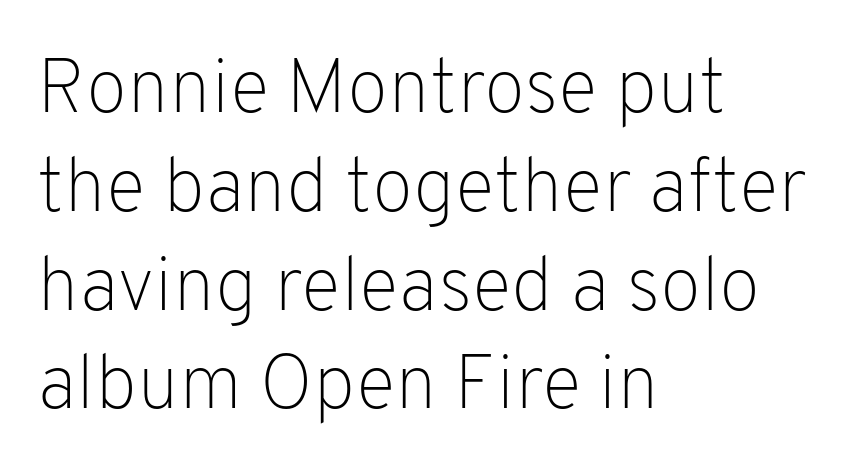
The image shows 76 px light sans-serif type, upright; set left-aligned, normal line spacing (1.3x), normal letter spacing, not underlined; low stroke contrast and a medium x-height.
